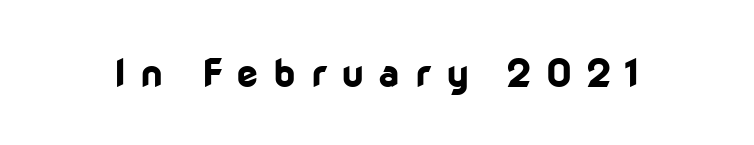
A typesetter would call this proportional, since set widths differ per character. These words are printed bold, with thick strokes throughout. Underline: absent. Ordinary non-slanted type is in use. Examine the stroke ends and you'll find no serifs. Students, note that the glyphs here are deliberately spaced far apart.
